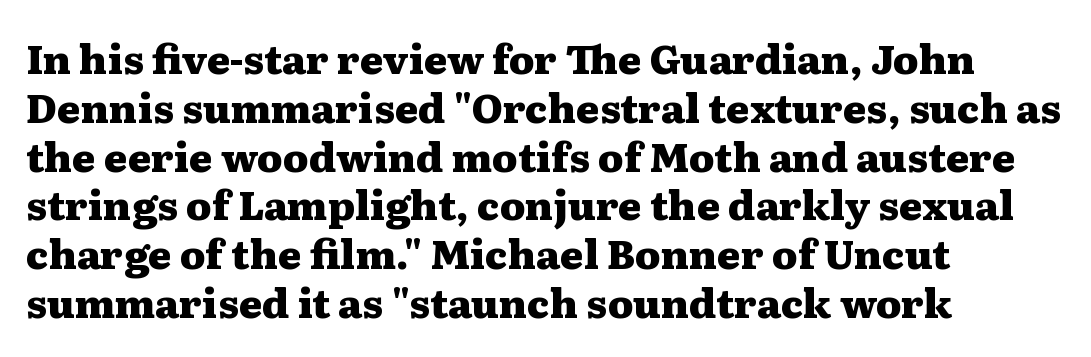
The image shows 40 px heavy, wide serif type, upright; set left-aligned, line spacing 1.22x, normal letter spacing, not underlined; medium stroke contrast and a medium x-height.
